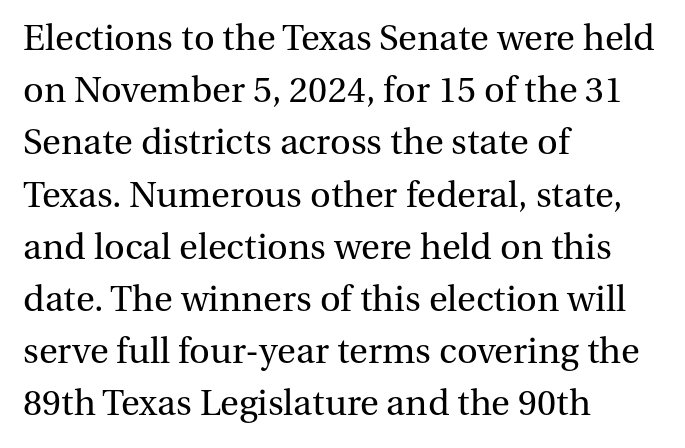
Plain, unruled lines of type. The rows are spaced the way most documents space them. Notice how the passage keeps a crisp vertical edge on the left only. The font sits on the lighter half of the weight spectrum, regular included. Designer's note — italics off, roman on. This sample has the flowing, uneven cadence of proportional lettering.
